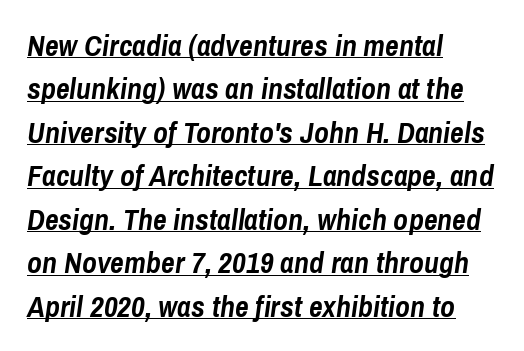
{"italic": "yes", "lean": "right", "slant_degrees": 8, "bold": "yes", "weight": "semibold", "width": "condensed", "stroke_contrast": "low", "x_height": "medium", "monospaced": "no", "underline": "yes", "align": "left", "line_spacing": "normal", "line_spacing_ratio": 1.45, "letter_spacing": "normal", "letter_spacing_em": 0.0, "glyph_px": 30}
